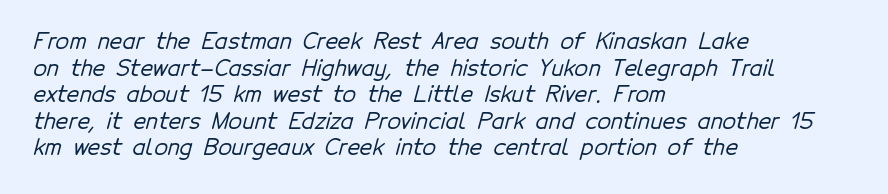
The image shows 22 px text type; set left-aligned, line spacing 1.21x, normal letter spacing, not underlined.
